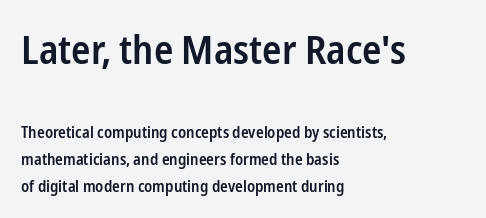
Note the varied advance widths — an 'i' is clearly narrower than an 'm'. Plain, unruled lines of type. These two chunks differ in scale, with the top chunk taking the larger measure. In terms of letterspacing, this is plain default setting. Is the type bold? Partly — it's a semibold, heavier than regular but not fully bold. Every character sits straight up, as roman type does.
